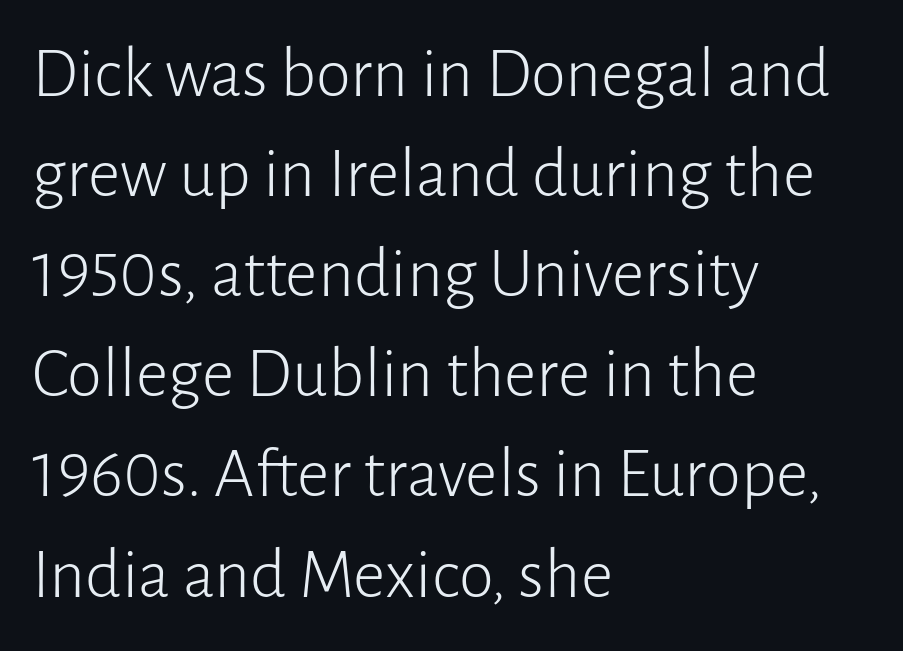
The gaps between neighbouring characters are ordinary and unremarkable. The setting favours the left margin, as ordinary paragraphs usually do. Vertically, the passage feels balanced, rows spaced as you'd expect. Character widths vary here, with narrow letters taking less room than wide ones.
